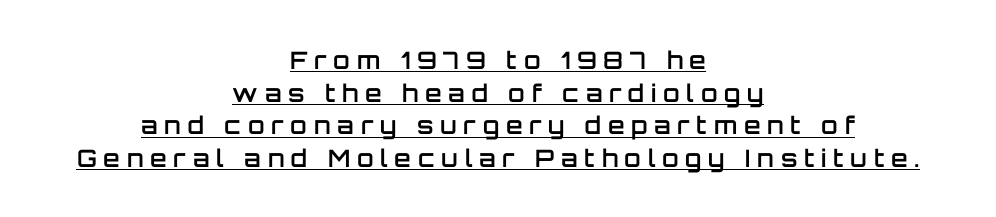
The image shows 24 px text type, upright; set centered, normal line spacing (1.36x), unusually wide letter spacing (+0.28 em), underlined.
